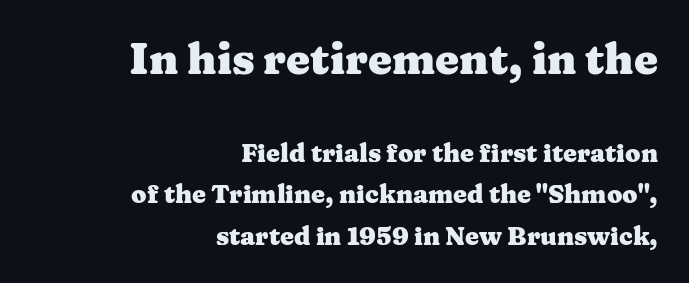
{"serif": "yes", "italic": "no", "bold": "yes", "weight": "heavy", "width": "wide", "stroke_contrast": "medium", "x_height": "medium", "monospaced": "no", "underline": "no", "align": "right", "line_spacing": "normal", "line_spacing_ratio": 1.66, "letter_spacing": "normal", "letter_spacing_em": 0.0, "larger_block": "first", "size_ratio": 1.72, "glyph_px": 43}
